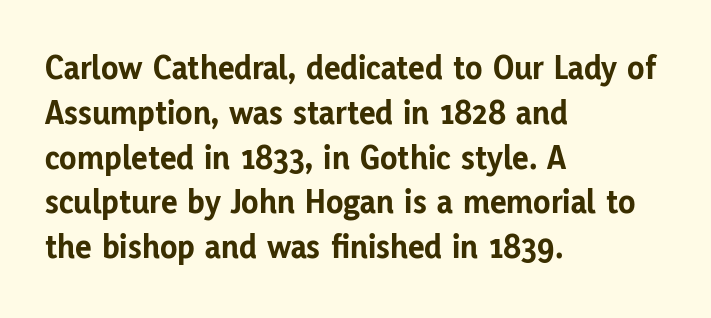
{"serif": "no", "italic": "no", "bold": "yes", "weight": "bold", "width": "normal", "stroke_contrast": "low", "x_height": "medium", "monospaced": "no", "underline": "no", "align": "left", "line_spacing": "normal", "line_spacing_ratio": 1.28, "letter_spacing": "normal", "letter_spacing_em": 0.0, "glyph_px": 35}
